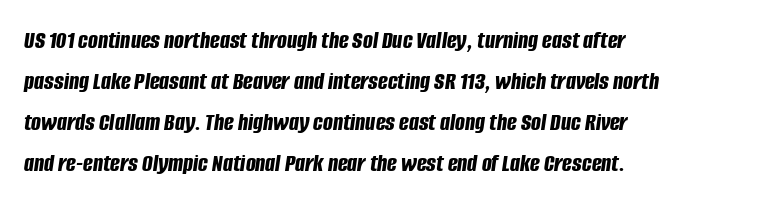
Q: Is the text bold? A: Yes.
Q: Is the text italic (slanted)? A: Yes, it leans right by about 8 degrees.
Q: Is the text underlined? A: No.
Q: How is the paragraph aligned? A: Left-aligned.
Q: Is the spacing between letters normal or unusually wide? A: Normal.
Q: Is the spacing between lines tight, normal or loose? A: Normal.
